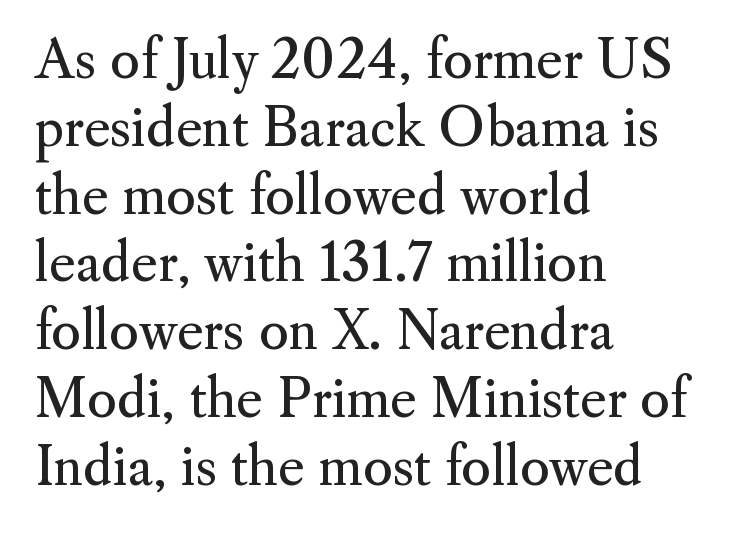
Q: Is the text bold? A: No.
Q: Is the text italic (slanted)? A: No, it is upright.
Q: Is the typeface a serif or a sans-serif typeface? A: Serif.
Q: Is the text underlined? A: No.
Q: How is the paragraph aligned? A: Left-aligned.
Q: Is the spacing between letters normal or unusually wide? A: Normal.
Q: Is the spacing between lines tight, normal or loose? A: Normal.
Q: Width (condensed, normal, or wide)? A: Normal.
Q: Stroke contrast? A: Medium.
Q: x-height? A: Small.
Q: Monospaced? A: No.
